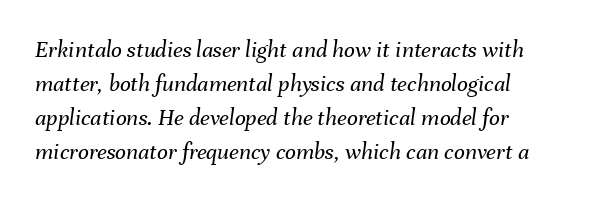
Q: Is the text bold? A: No.
Q: Is the text italic (slanted)? A: Yes, it leans right by about 8 degrees.
Q: Is the text underlined? A: No.
Q: How is the paragraph aligned? A: Left-aligned.
Q: Is the spacing between letters normal or unusually wide? A: Normal.
Q: Is the spacing between lines tight, normal or loose? A: Normal.
